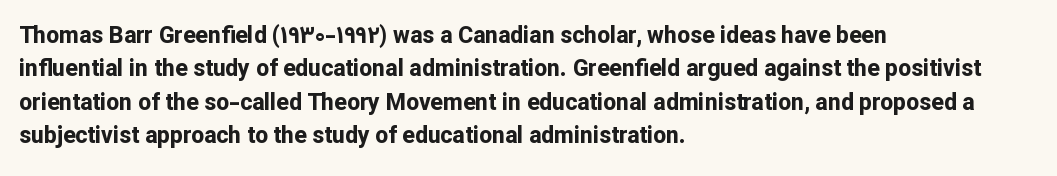
The image shows 23 px bold type, upright; set left-aligned, normal line spacing (1.45x), normal letter spacing, not underlined.
